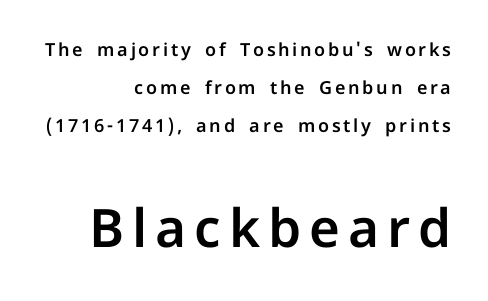
The specimen reads as upright at a glance. The block of text is sparse from top to bottom, with ample space between rows. Looks like regular typesetting: each glyph gets only the width it needs. These lines stack with their right ends in a neat column.
